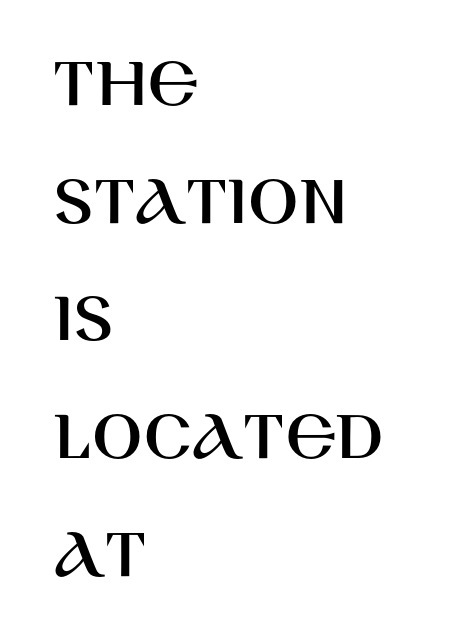
A typesetter would call this zero additional tracking. These lines are composed in type without serifs. Anything drawn beneath the words? Only blank space. The text block is weighted toward the left margin, trailing off unevenly rightward. Here the designer chose a conventional face with non-uniform glyph widths.
